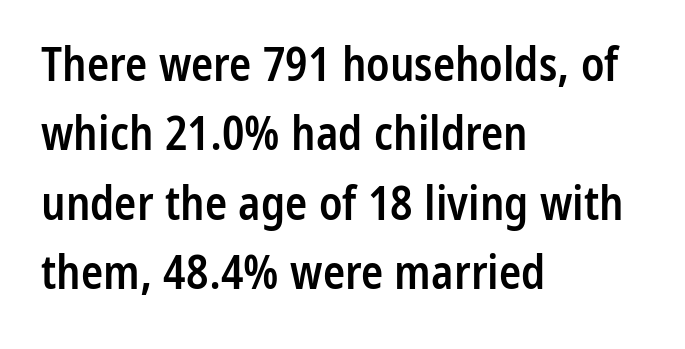
Q: Is the text bold? A: Semi-bold.
Q: Is the text italic (slanted)? A: No, it is upright.
Q: Is the typeface a serif or a sans-serif typeface? A: Sans-serif.
Q: Is the text underlined? A: No.
Q: How is the paragraph aligned? A: Left-aligned.
Q: Is the spacing between letters normal or unusually wide? A: Normal.
Q: Is the spacing between lines tight, normal or loose? A: Normal.
Q: Width (condensed, normal, or wide)? A: Condensed.
Q: Stroke contrast? A: Low.
Q: x-height? A: Medium.
Q: Monospaced? A: No.
